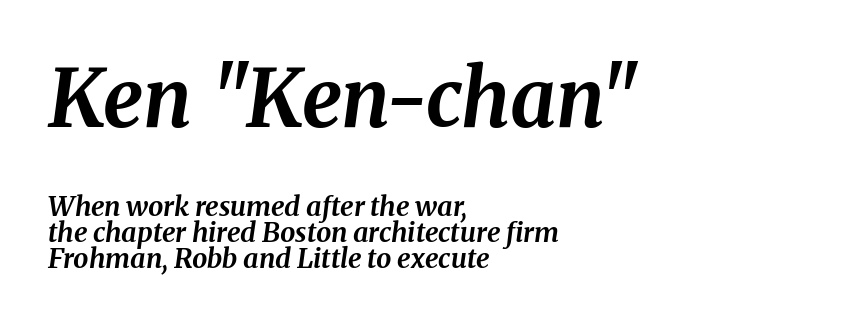
The specimen reads as italic at a glance. Proportional: the letters do not fall into vertical columns. Characters follow at the spacing the type designer built in. The rag falls on the right side of this text block. Whoever set this chose condensed vertical rhythm over breathing room.
